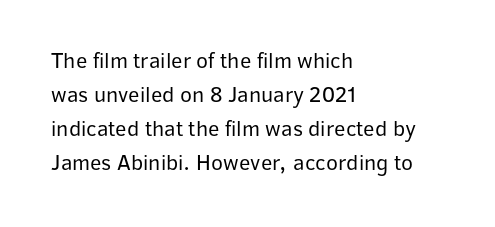
{"italic": "no", "bold": "no", "underline": "no", "align": "left", "line_spacing": "normal", "line_spacing_ratio": 1.54, "letter_spacing": "normal", "letter_spacing_em": 0.0, "glyph_px": 22}
